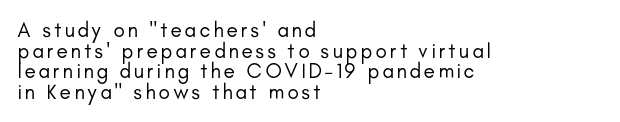
The image shows 21 px text type, upright; set left-aligned, tight line spacing (0.98x), not underlined.
